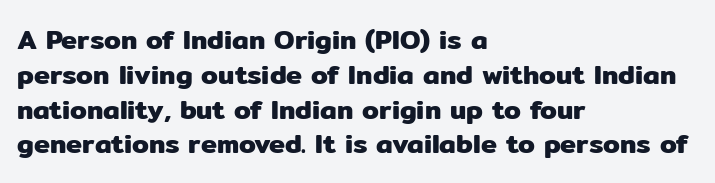
Students, observe: this is what conventionally led text looks like. This sample uses plain, unmodified letter spacing. Nobody drew a line under any word here. The typesetter chose a ragged-right arrangement here. Style check: upright.
